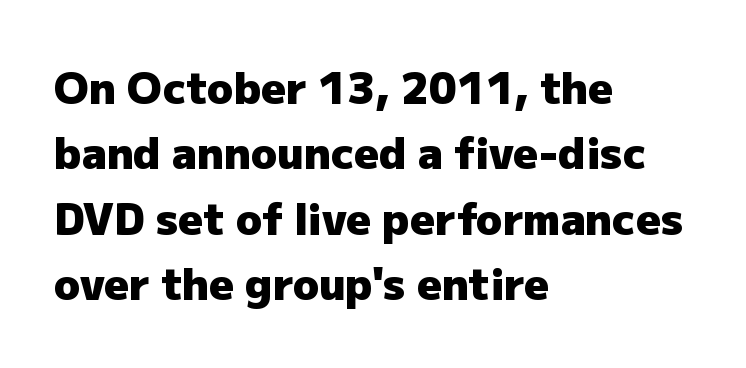
Q: Is the text bold? A: Yes.
Q: Is the text italic (slanted)? A: No, it is upright.
Q: Is the typeface a serif or a sans-serif typeface? A: Sans-serif.
Q: Is the text underlined? A: No.
Q: How is the paragraph aligned? A: Left-aligned.
Q: Is the spacing between letters normal or unusually wide? A: Normal.
Q: Is the spacing between lines tight, normal or loose? A: Normal.
Q: Width (condensed, normal, or wide)? A: Normal.
Q: Stroke contrast? A: Low.
Q: x-height? A: Medium.
Q: Monospaced? A: No.
